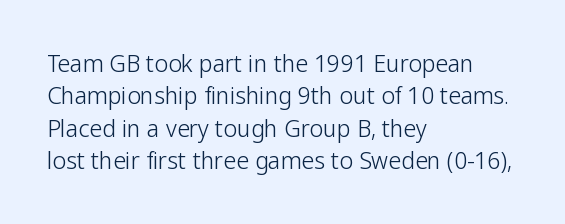
{"italic": "no", "bold": "no", "underline": "no", "align": "left", "line_spacing": "normal", "line_spacing_ratio": 1.41, "letter_spacing": "normal", "letter_spacing_em": 0.0, "glyph_px": 23}
